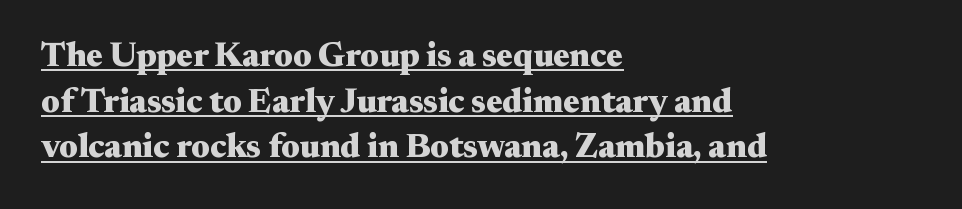
{"serif": "yes", "italic": "no", "bold": "yes", "weight": "heavy", "width": "wide", "stroke_contrast": "medium", "x_height": "small", "monospaced": "no", "underline": "yes", "align": "left", "line_spacing": "normal", "line_spacing_ratio": 1.34, "letter_spacing": "normal", "letter_spacing_em": 0.0, "glyph_px": 34}
